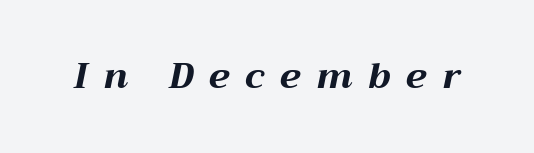
The lettering tilts uniformly, giving the passage an italic look. The characters look thick and weighty, a clear bold. This rendering widens character spacing well past its baseline value. Bare-footed words on every line. Proportional: the letters do not fall into vertical columns.
